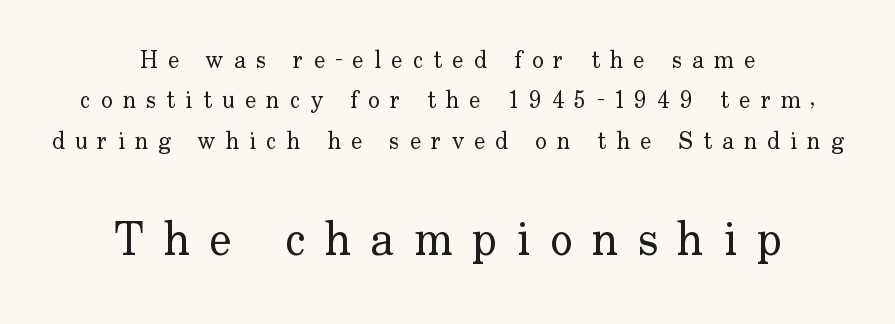
{"serif": "yes", "italic": "no", "bold": "no", "weight": "regular", "width": "normal", "stroke_contrast": "low", "x_height": "small", "monospaced": "no", "underline": "no", "align": "center", "line_spacing": "normal", "line_spacing_ratio": 1.68, "letter_spacing": "wide", "letter_spacing_em": 0.42, "larger_block": "second", "size_ratio": 1.96, "glyph_px": 47}
